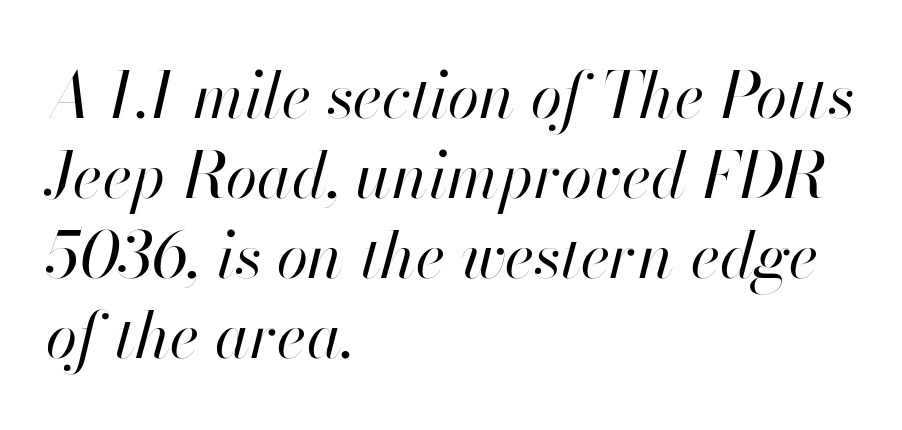
Inter-character spacing is left at the font's built-in metrics. Compared with ordinary roman type, these characters are visibly tilted. This rendering features lettering with no underline. Vertically, the passage feels balanced, rows spaced as you'd expect. The face looks like a standard text weight, possibly lighter. Is this a fixed-width face? No — the glyphs have proportional, varying widths.
